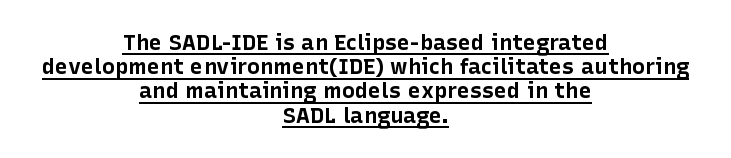
{"italic": "no", "bold": "yes", "underline": "yes", "align": "center", "line_spacing": "tight", "line_spacing_ratio": 1.1, "letter_spacing": "normal", "letter_spacing_em": 0.0, "glyph_px": 22}
